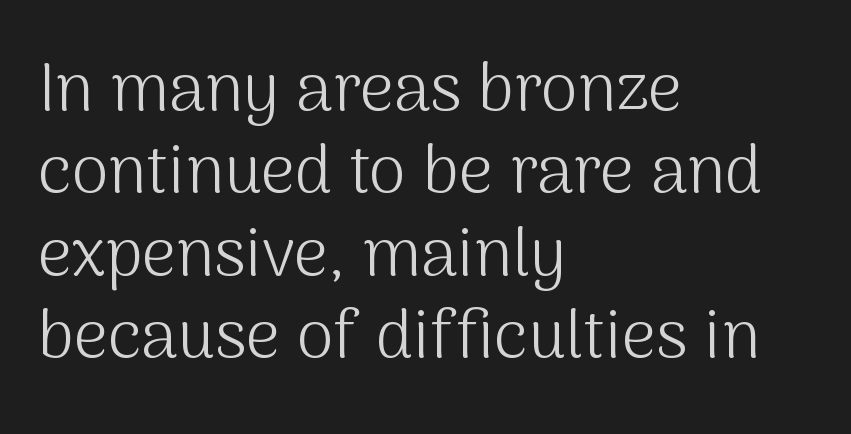
The image shows 67 px light sans-serif type, upright; set left-aligned, line spacing 1.23x, normal letter spacing, not underlined; medium stroke contrast and a medium x-height.
